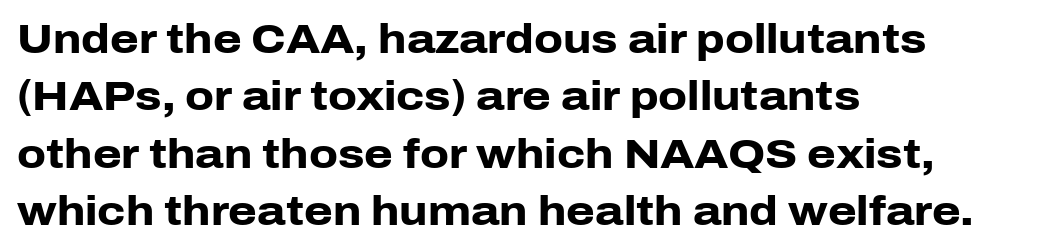
Q: Is the text bold? A: Yes.
Q: Is the text italic (slanted)? A: No, it is upright.
Q: Is the typeface a serif or a sans-serif typeface? A: Sans-serif.
Q: Is the text underlined? A: No.
Q: How is the paragraph aligned? A: Left-aligned.
Q: Is the spacing between letters normal or unusually wide? A: Normal.
Q: Is the spacing between lines tight, normal or loose? A: Normal.
Q: Width (condensed, normal, or wide)? A: Normal.
Q: Stroke contrast? A: Low.
Q: x-height? A: Medium.
Q: Monospaced? A: No.
